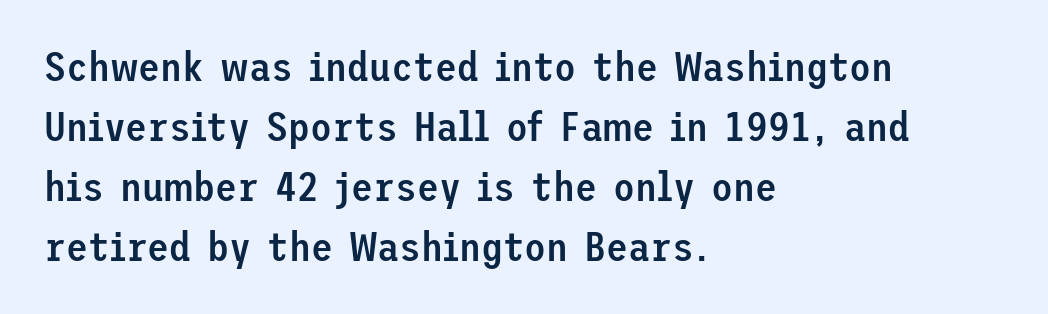
Honestly, the row spacing looks completely unremarkable. Anything drawn beneath the words? Only blank space. The letters sit at their default tracking, neither squeezed nor spread. Does the copy run flush right? No — it runs flush left.
